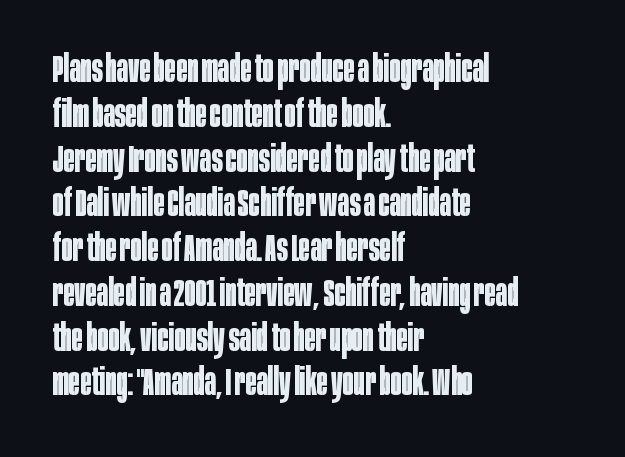
Q: Is the text bold? A: Yes.
Q: Is the text italic (slanted)? A: No, it is upright.
Q: Is the typeface a serif or a sans-serif typeface? A: Sans-serif.
Q: Is the text underlined? A: No.
Q: How is the paragraph aligned? A: Left-aligned.
Q: Is the spacing between letters normal or unusually wide? A: Normal.
Q: Width (condensed, normal, or wide)? A: Condensed.
Q: Stroke contrast? A: Low.
Q: x-height? A: Large.
Q: Monospaced? A: No.
